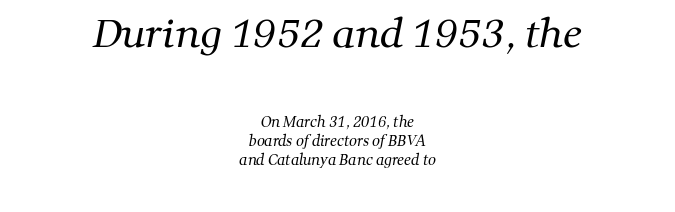
The first block has been scaled up relative to the second. The weight tops out at a normal text grade. Nothing unusual about the tracking: characters are spaced as the font intends. The paragraph has two soft edges and a firm central axis. No word sits above an underline.
